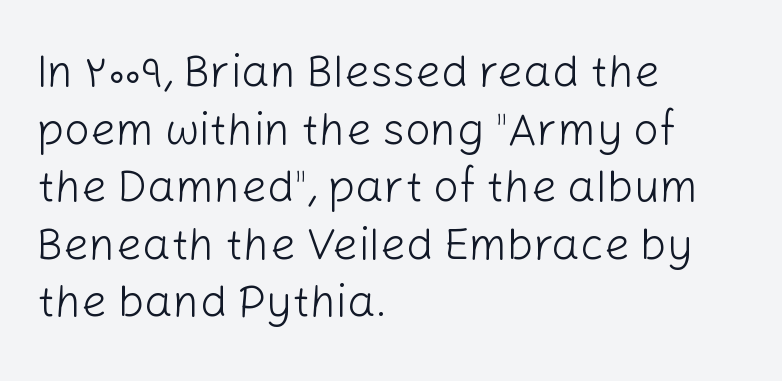
Q: Is the text bold? A: No.
Q: Is the text italic (slanted)? A: No, it is upright.
Q: Is the typeface a serif or a sans-serif typeface? A: Sans-serif.
Q: Is the text underlined? A: No.
Q: How is the paragraph aligned? A: Left-aligned.
Q: Is the spacing between letters normal or unusually wide? A: Normal.
Q: Is the spacing between lines tight, normal or loose? A: Normal.
Q: Width (condensed, normal, or wide)? A: Normal.
Q: Stroke contrast? A: Low.
Q: x-height? A: Medium.
Q: Monospaced? A: No.
